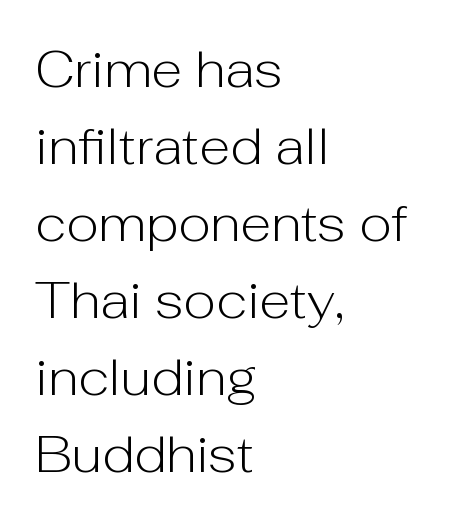
{"serif": "no", "italic": "no", "bold": "no", "weight": "light", "width": "normal", "stroke_contrast": "low", "x_height": "medium", "monospaced": "no", "underline": "no", "align": "left", "line_spacing": "normal", "line_spacing_ratio": 1.51, "letter_spacing": "normal", "letter_spacing_em": 0.0, "glyph_px": 51}
